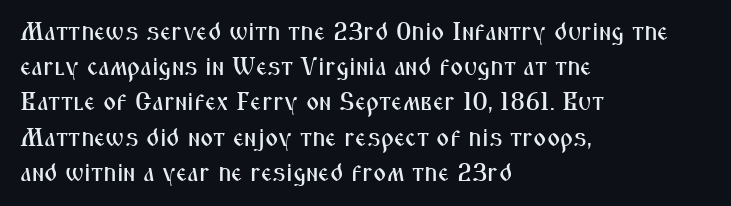
Q: Is the text italic (slanted)? A: No, it is upright.
Q: Is the text underlined? A: No.
Q: How is the paragraph aligned? A: Left-aligned.
Q: Is the spacing between letters normal or unusually wide? A: Normal.
Q: Is the spacing between lines tight, normal or loose? A: Normal.
